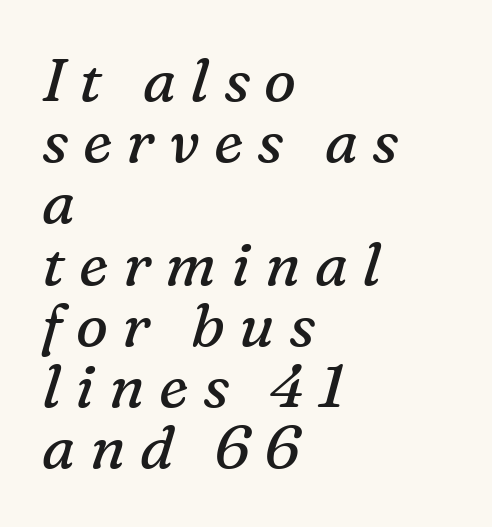
Only glyphs here, with clear space below each row. The passage shown is typeset with a serif family. Casual observation: everything's shoved over to the left. The glyphs look as if they've been sheared to an angle. The tracking jumps out immediately: characters are airy and widely separated.
